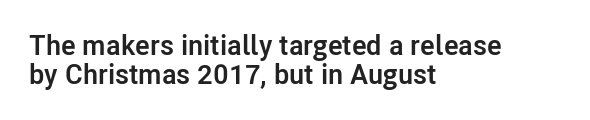
{"serif": "no", "italic": "no", "bold": "yes", "weight": "semibold", "width": "normal", "stroke_contrast": "low", "x_height": "medium", "monospaced": "no", "underline": "no", "align": "left", "line_spacing": "tight", "line_spacing_ratio": 1.02, "letter_spacing": "normal", "letter_spacing_em": 0.0, "glyph_px": 28}
